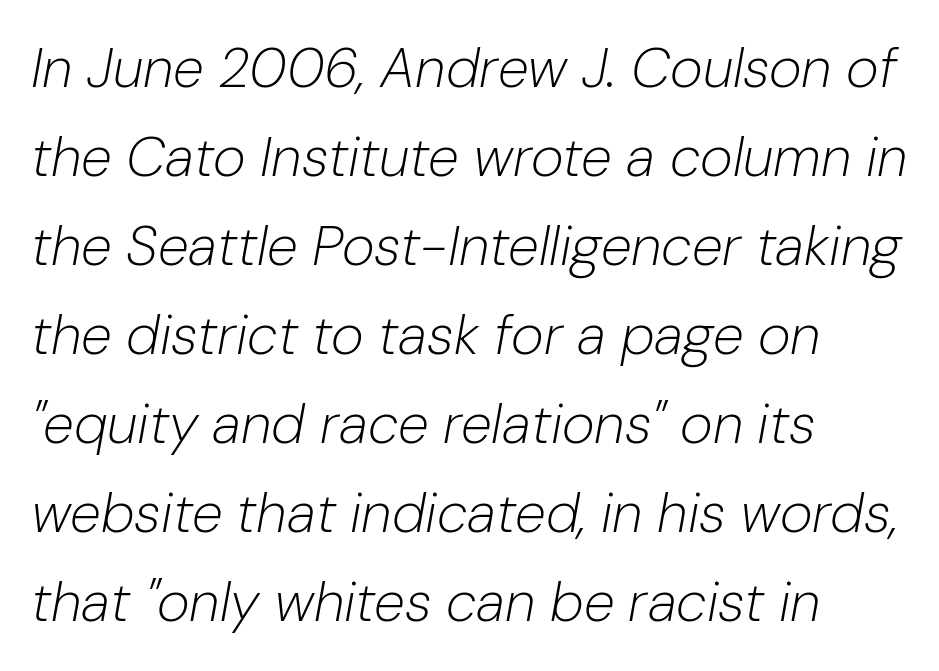
Q: Is the text bold? A: No.
Q: Is the text italic (slanted)? A: Yes, it leans right by about 10 degrees.
Q: Is the text underlined? A: No.
Q: How is the paragraph aligned? A: Left-aligned.
Q: Is the spacing between letters normal or unusually wide? A: Normal.
Q: Is the spacing between lines tight, normal or loose? A: Normal.
Q: Width (condensed, normal, or wide)? A: Normal.
Q: Stroke contrast? A: Low.
Q: x-height? A: Medium.
Q: Monospaced? A: No.
